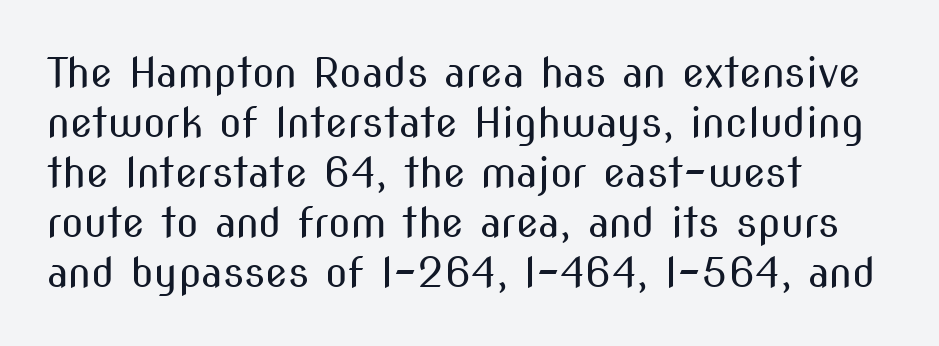
The image shows 41 px regular-weight, condensed sans-serif type, upright; set left-aligned, line spacing 1.22x, normal letter spacing, not underlined; medium stroke contrast and a medium x-height.
